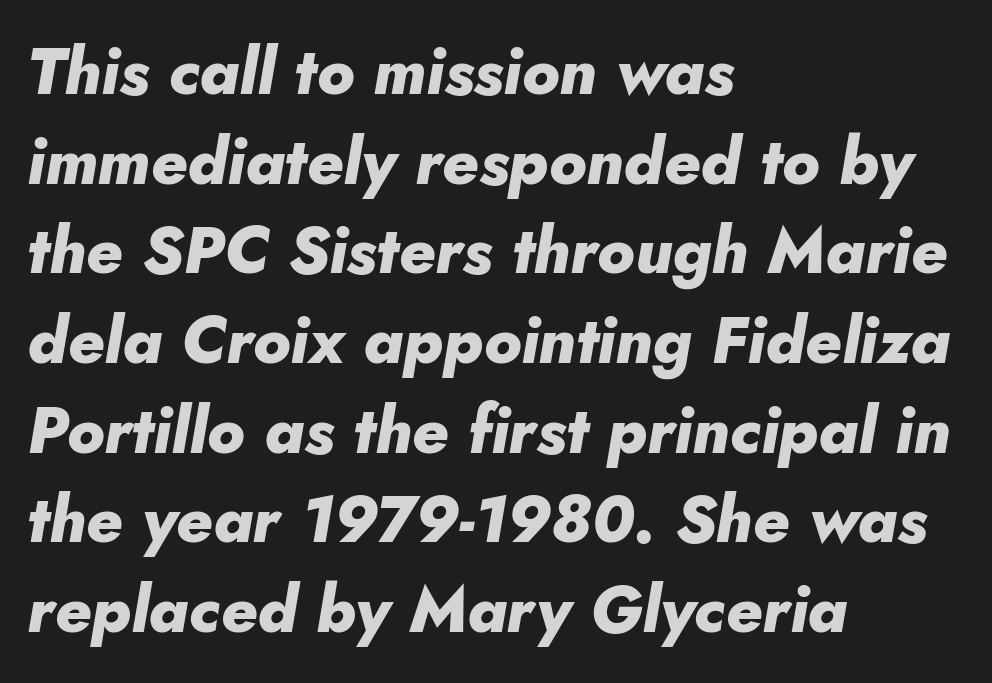
This rendering features lettering with no underline. I'd describe the lettering as bold — thick and assertive. The paragraph has a hard left edge and a soft right edge. Each word holds together tightly as a unit, with standard inter-letter gaps. This sample keeps an unexceptional amount of space between lines. It's the slanting kind of type.
